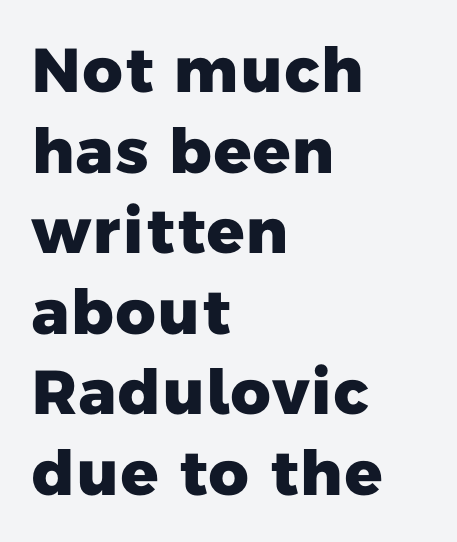
{"serif": "no", "bold": "yes", "weight": "heavy", "width": "normal", "stroke_contrast": "low", "x_height": "medium", "monospaced": "no", "underline": "no", "align": "left", "line_spacing": "normal", "line_spacing_ratio": 1.3, "letter_spacing": "normal", "letter_spacing_em": 0.0, "glyph_px": 62}
